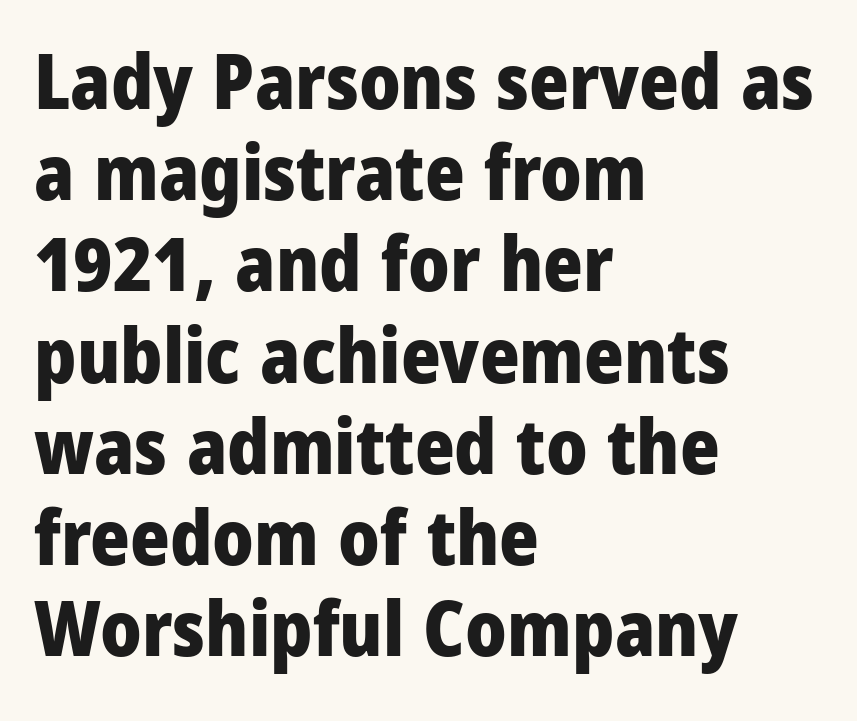
Q: Is the text bold? A: Yes.
Q: Is the text italic (slanted)? A: No, it is upright.
Q: Is the typeface a serif or a sans-serif typeface? A: Sans-serif.
Q: Is the text underlined? A: No.
Q: How is the paragraph aligned? A: Left-aligned.
Q: Is the spacing between letters normal or unusually wide? A: Normal.
Q: Width (condensed, normal, or wide)? A: Condensed.
Q: Stroke contrast? A: Low.
Q: x-height? A: Large.
Q: Monospaced? A: No.
